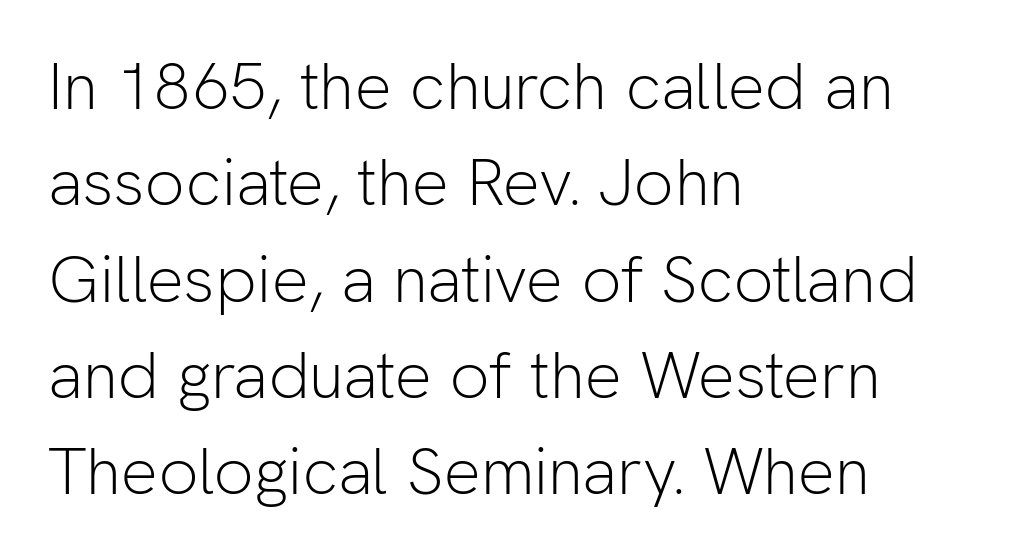
The image shows 66 px light sans-serif type, upright; set left-aligned, normal line spacing (1.46x), normal letter spacing, not underlined; low stroke contrast and a medium x-height.
